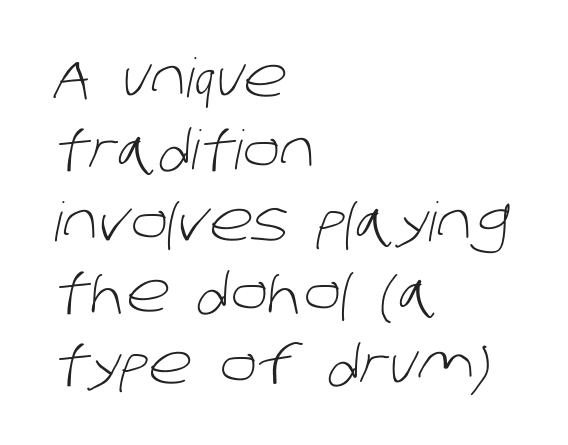
Q: Is the text bold? A: No.
Q: Is the typeface a serif or a sans-serif typeface? A: Sans-serif.
Q: Is the text underlined? A: No.
Q: How is the paragraph aligned? A: Left-aligned.
Q: Is the spacing between letters normal or unusually wide? A: Normal.
Q: Is the spacing between lines tight, normal or loose? A: Normal.
Q: Width (condensed, normal, or wide)? A: Normal.
Q: Stroke contrast? A: Low.
Q: x-height? A: Large.
Q: Monospaced? A: No.
